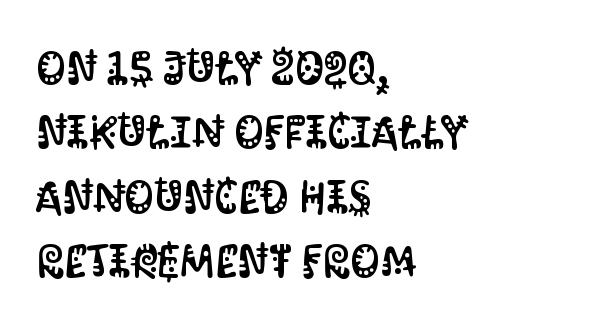
The image shows 46 px condensed sans-serif type, upright; set left-aligned, normal line spacing (1.4x), normal letter spacing, not underlined; medium stroke contrast and a large x-height.
